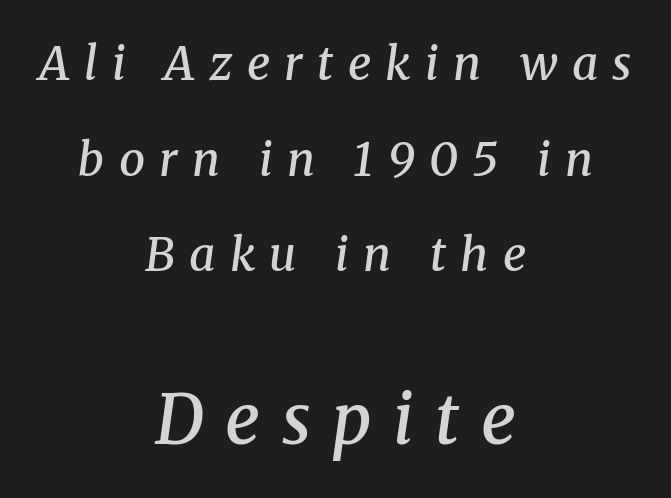
Q: Is the text bold? A: Semi-bold.
Q: Is the text italic (slanted)? A: Yes, it leans right by about 8 degrees.
Q: Is the typeface a serif or a sans-serif typeface? A: Serif.
Q: Is the text underlined? A: No.
Q: How is the paragraph aligned? A: Centered.
Q: Is the spacing between letters normal or unusually wide? A: Unusually wide.
Q: Is the spacing between lines tight, normal or loose? A: Loose.
Q: Which block of text is set in a larger size, the first (top) or the second (bottom)? A: The second (bottom) one.
Q: Width (condensed, normal, or wide)? A: Normal.
Q: Stroke contrast? A: Medium.
Q: x-height? A: Medium.
Q: Monospaced? A: No.
